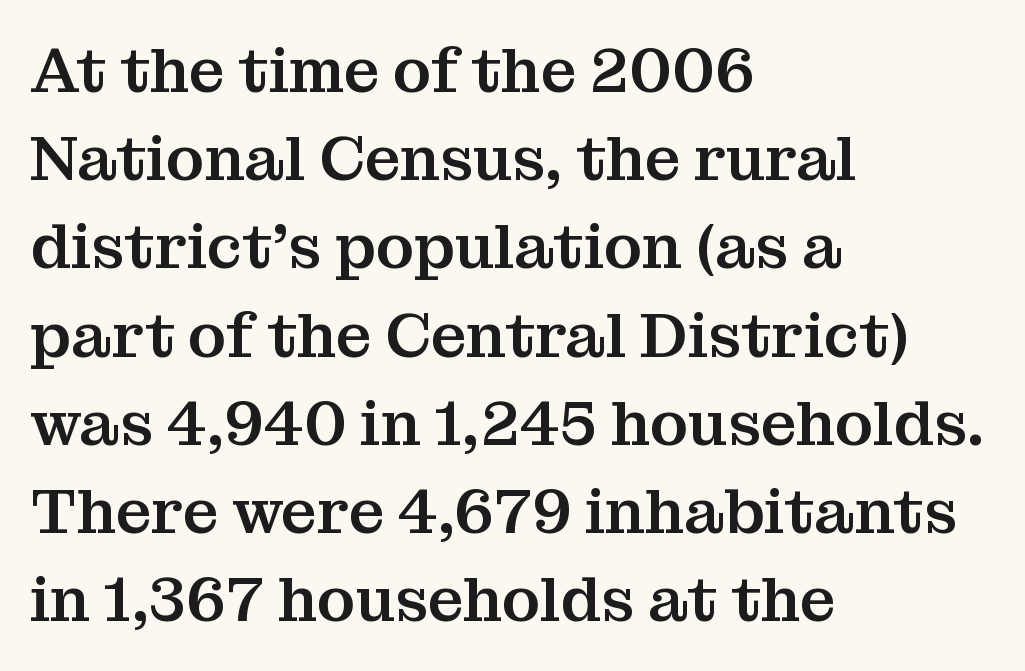
The designer went with a serif here, giving each stem small feet. These lines stack with their left ends in a neat column. The passage shown is typed in a proportional face where columns would drift. This block has exactly the height ordinary leading produces. No extra tracking has been applied to these lines.
